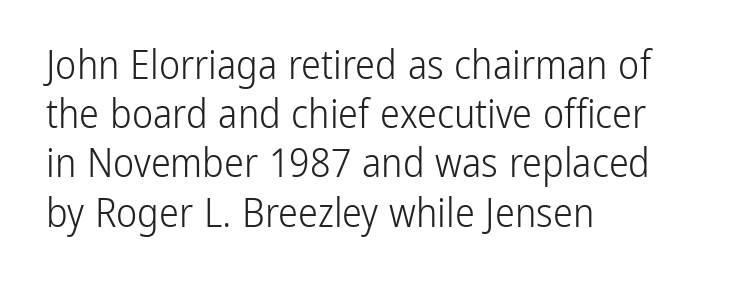
{"serif": "no", "italic": "no", "bold": "no", "weight": "light", "width": "condensed", "stroke_contrast": "low", "x_height": "medium", "monospaced": "no", "underline": "no", "align": "left", "line_spacing_ratio": 1.23, "letter_spacing": "normal", "letter_spacing_em": 0.0, "glyph_px": 40}
